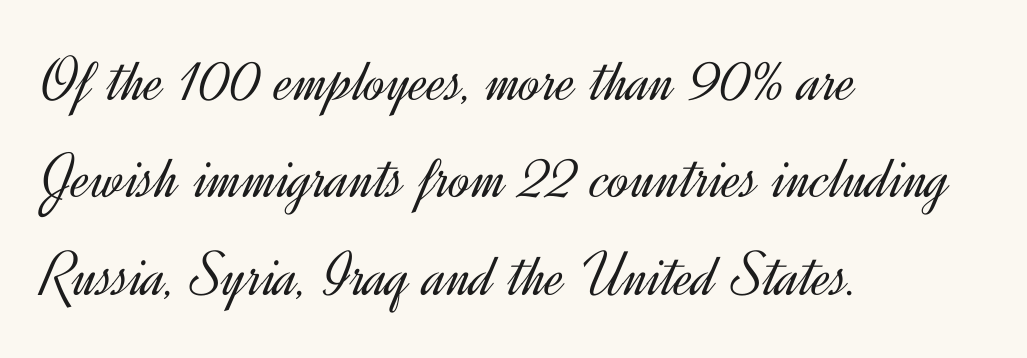
Q: Is the text bold? A: No.
Q: Is the text italic (slanted)? A: Yes.
Q: Is the typeface a serif or a sans-serif typeface? A: Sans-serif.
Q: Is the text underlined? A: No.
Q: How is the paragraph aligned? A: Left-aligned.
Q: Is the spacing between letters normal or unusually wide? A: Normal.
Q: Is the spacing between lines tight, normal or loose? A: Normal.
Q: Width (condensed, normal, or wide)? A: Normal.
Q: x-height? A: Small.
Q: Monospaced? A: No.
